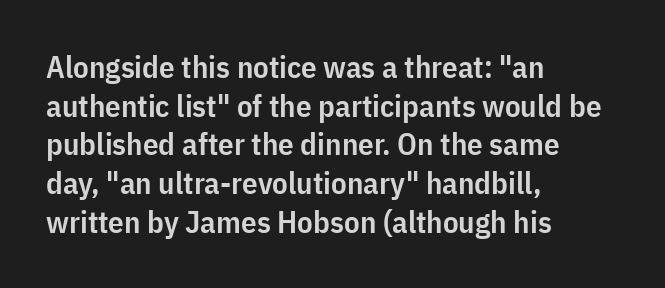
The image shows 31 px semibold, condensed sans-serif type, upright; set left-aligned, normal line spacing (1.25x), normal letter spacing, not underlined; low stroke contrast and a medium x-height.
